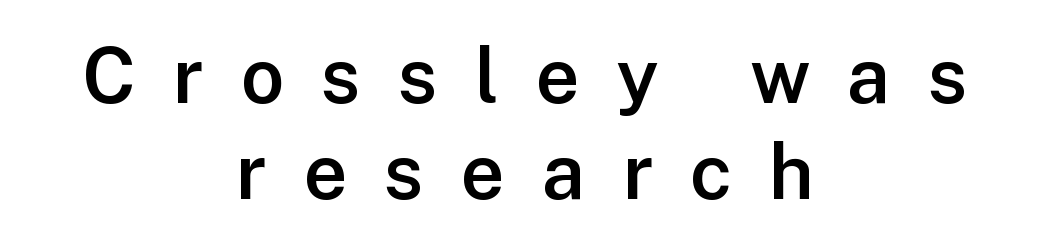
The image shows 77 px semibold sans-serif type, upright; set centered, normal line spacing (1.25x), unusually wide letter spacing (+0.48 em), not underlined; low stroke contrast and a medium x-height.
